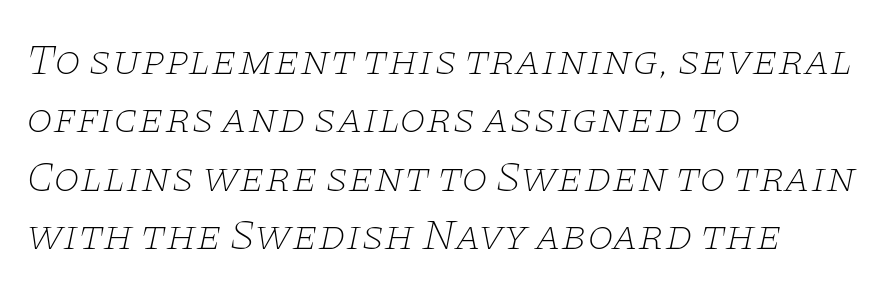
The image shows 43 px thin, wide serif type, italic (leaning right); set left-aligned, normal line spacing (1.36x), normal letter spacing, not underlined; low stroke contrast and a large x-height.
